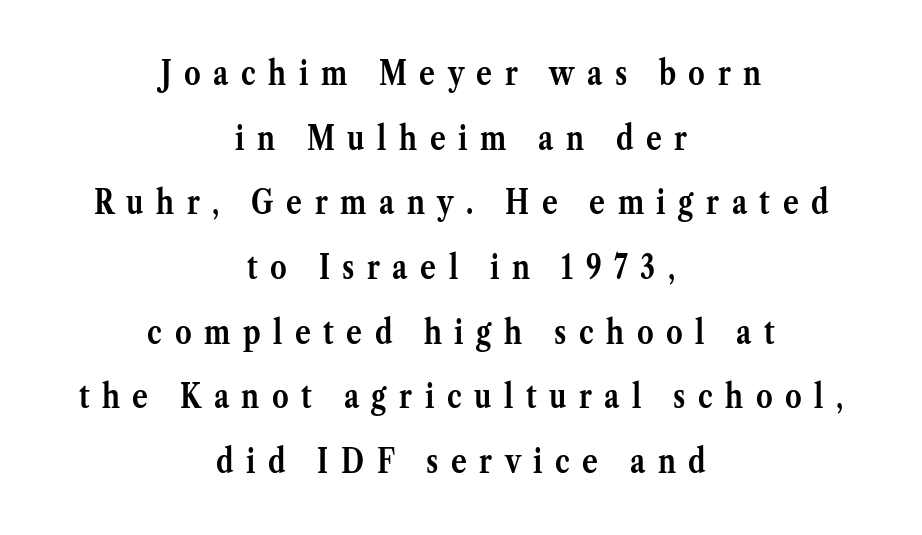
The image shows 33 px semibold serif type, upright; set centered, loose line spacing (1.96x), unusually wide letter spacing (+0.38 em), not underlined; medium stroke contrast and a medium x-height.
